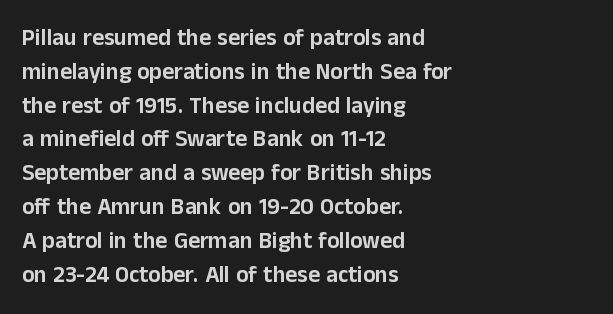
Left-aligned paragraph, ragged on the right. Compared with typical body copy, the letter spacing here is the same. A roman cut, with each character standing at attention. Baseline-to-baseline distance is the conventional proportion of letter height. The string is rendered with underlining switched off.
